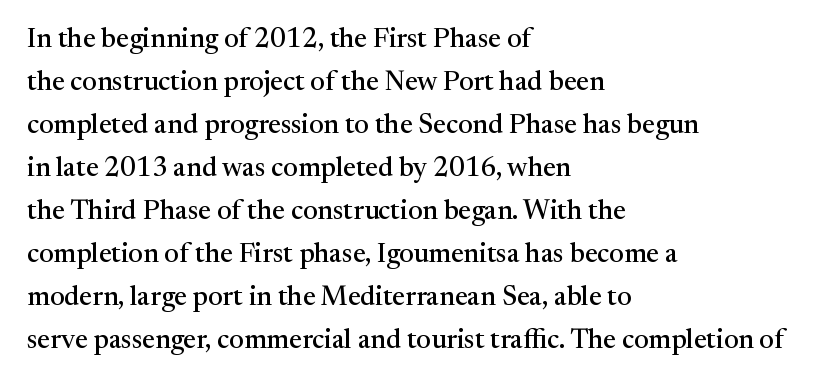
The image shows 27 px text type, upright; set left-aligned, normal line spacing (1.59x), normal letter spacing, not underlined.
